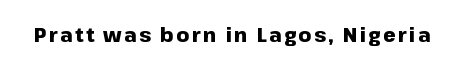
The image shows 20 px bold type, upright; set not underlined.
